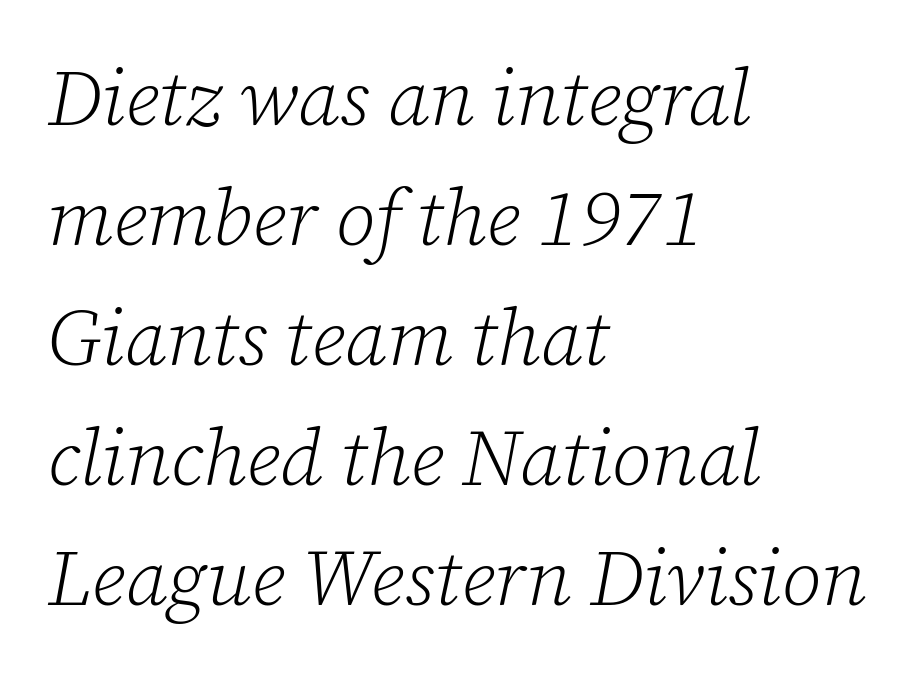
Q: Is the text bold? A: No.
Q: Is the text italic (slanted)? A: Yes, it leans right by about 12 degrees.
Q: Is the typeface a serif or a sans-serif typeface? A: Serif.
Q: Is the text underlined? A: No.
Q: How is the paragraph aligned? A: Left-aligned.
Q: Is the spacing between letters normal or unusually wide? A: Normal.
Q: Is the spacing between lines tight, normal or loose? A: Normal.
Q: Width (condensed, normal, or wide)? A: Normal.
Q: Stroke contrast? A: Low.
Q: x-height? A: Medium.
Q: Monospaced? A: No.
